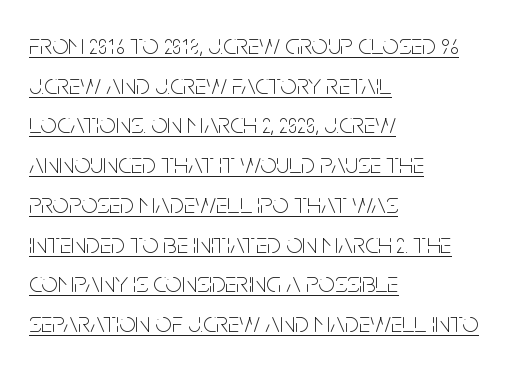
Students, note that the glyphs here touch the page at normal intervals. Vertical spacing — default. Nope, not italic — everything's standing straight. A continuous stroke trails under the words, as in a hyperlink.
